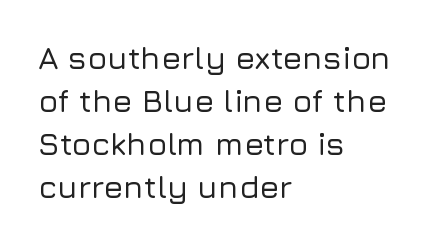
{"serif": "no", "italic": "no", "width": "normal", "stroke_contrast": "low", "x_height": "medium", "monospaced": "no", "underline": "no", "align": "left", "line_spacing": "normal", "line_spacing_ratio": 1.34, "letter_spacing": "normal", "letter_spacing_em": 0.0, "glyph_px": 32}
